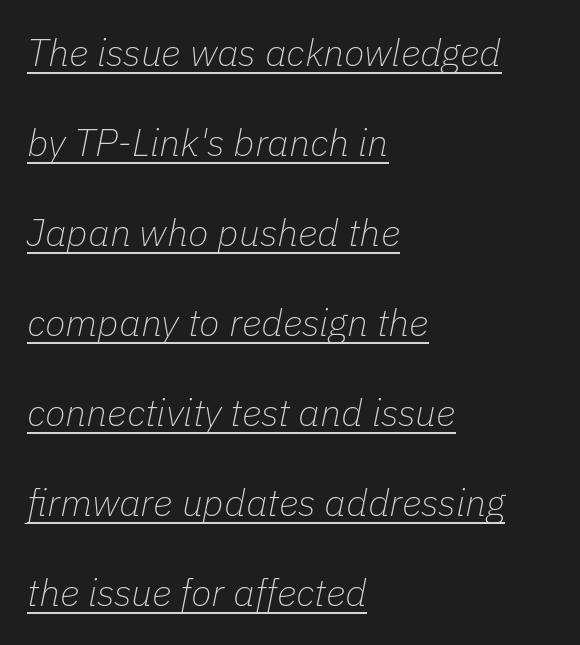
The image shows 38 px thin type, italic (leaning right); set left-aligned, loose line spacing (2.37x), normal letter spacing, underlined; low stroke contrast and a medium x-height.
